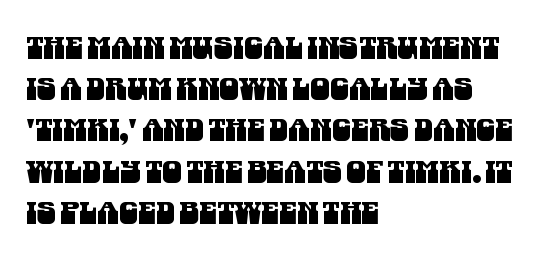
{"serif": "no", "width": "condensed", "stroke_contrast": "medium", "x_height": "large", "monospaced": "no", "underline": "no", "align": "left", "line_spacing": "normal", "line_spacing_ratio": 1.33, "letter_spacing": "normal", "letter_spacing_em": 0.0, "glyph_px": 31}
